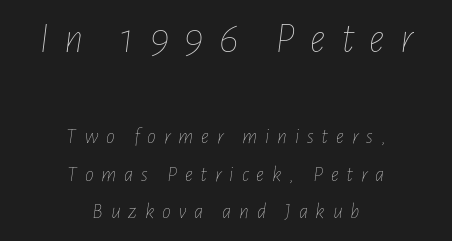
The image shows 43 px thin, condensed type, italic (leaning right); set centered, line spacing 1.71x, unusually wide letter spacing (+0.35 em), not underlined; the first (top) block is 1.95x larger; low stroke contrast and a medium x-height.
